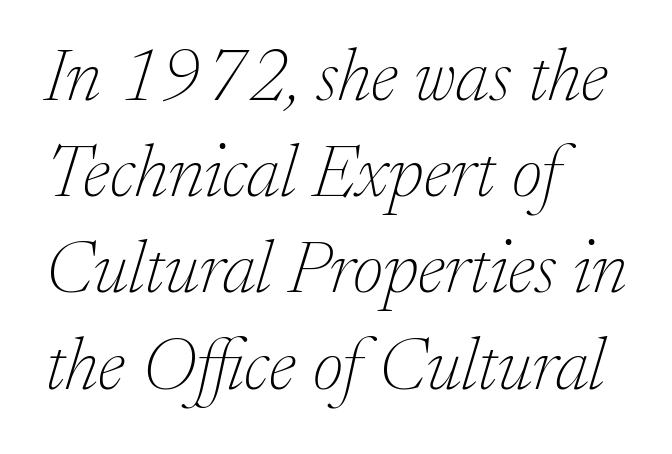
The text carries the slant typical of an italic or oblique font. Just letters on the line, the space beneath them empty. Leading matches the norm, producing a regular column. Letters have the restrained weight of plain body copy at most. In terms of letterform style, serifs are clearly present.
